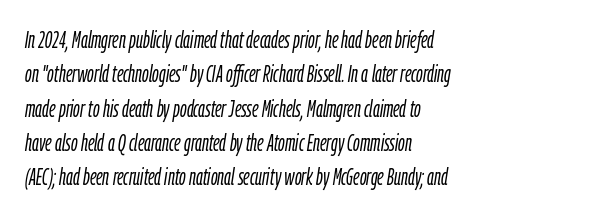
The image shows 23 px text type, italic (leaning right); set left-aligned, normal line spacing (1.49x), normal letter spacing, not underlined.
